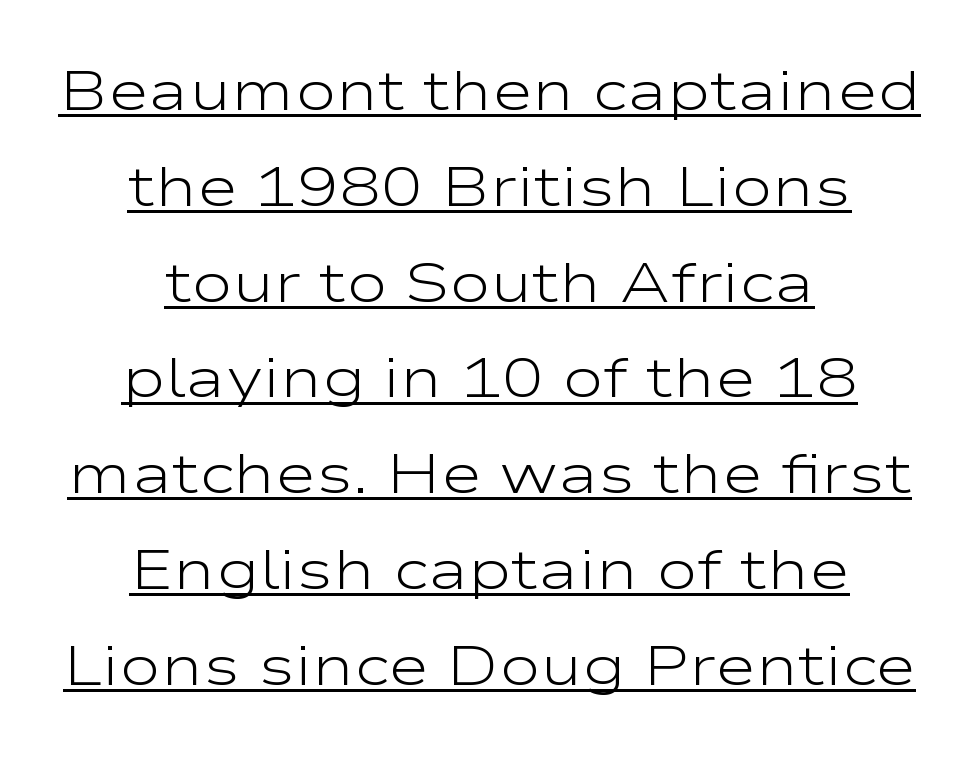
The image shows 56 px light, wide sans-serif type, upright; set centered, line spacing 1.71x, normal letter spacing, underlined; low stroke contrast and a medium x-height.
